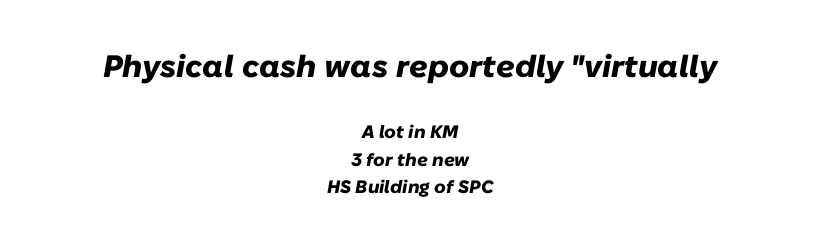
{"italic": "yes", "lean": "right", "slant_degrees": 10, "bold": "yes", "weight": "heavy", "width": "normal", "stroke_contrast": "low", "x_height": "medium", "monospaced": "no", "underline": "no", "align": "center", "line_spacing": "normal", "line_spacing_ratio": 1.53, "letter_spacing": "normal", "letter_spacing_em": 0.0, "larger_block": "first", "size_ratio": 1.72, "glyph_px": 31}
